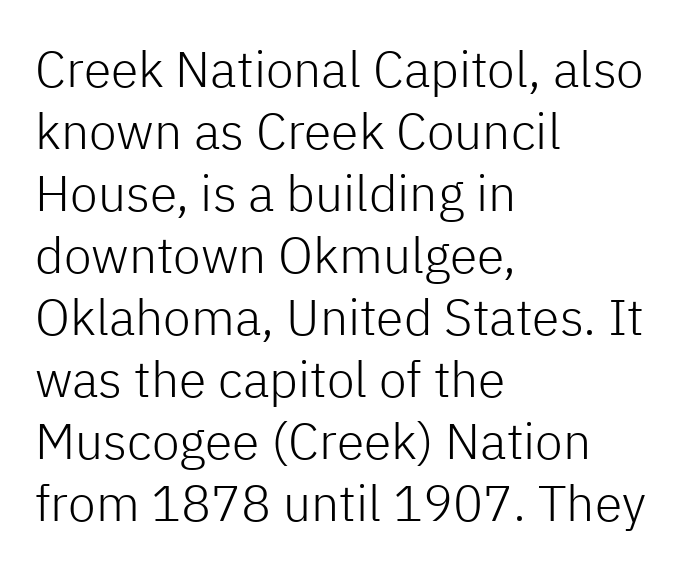
{"serif": "no", "italic": "no", "bold": "no", "weight": "light", "width": "normal", "stroke_contrast": "low", "x_height": "medium", "monospaced": "no", "underline": "no", "align": "left", "line_spacing_ratio": 1.24, "letter_spacing": "normal", "letter_spacing_em": 0.0, "glyph_px": 50}
